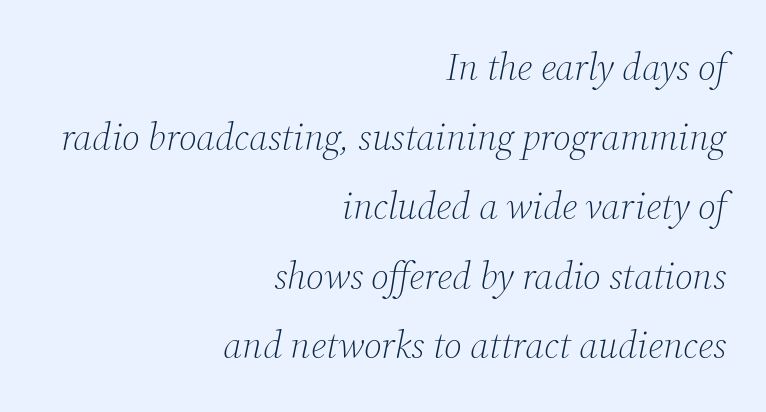
{"serif": "yes", "italic": "yes", "lean": "right", "slant_degrees": 12, "bold": "no", "weight": "light", "width": "normal", "stroke_contrast": "medium", "x_height": "medium", "monospaced": "no", "underline": "no", "align": "right", "line_spacing_ratio": 1.83, "letter_spacing": "normal", "letter_spacing_em": 0.0, "glyph_px": 38}
